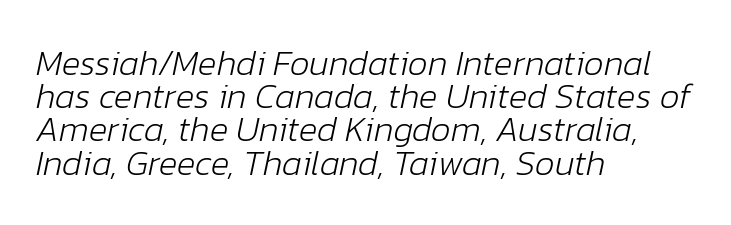
Q: Is the text bold? A: No.
Q: Is the text italic (slanted)? A: Yes, it leans right by about 12 degrees.
Q: Is the text underlined? A: No.
Q: How is the paragraph aligned? A: Left-aligned.
Q: Is the spacing between letters normal or unusually wide? A: Normal.
Q: Is the spacing between lines tight, normal or loose? A: Tight.
Q: Width (condensed, normal, or wide)? A: Normal.
Q: Stroke contrast? A: Low.
Q: x-height? A: Medium.
Q: Monospaced? A: No.
